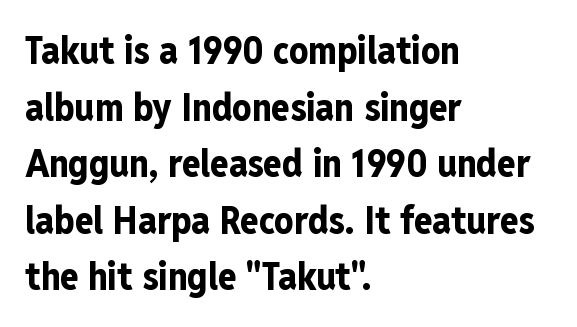
Q: Is the text bold? A: Yes.
Q: Is the text italic (slanted)? A: No, it is upright.
Q: Is the typeface a serif or a sans-serif typeface? A: Sans-serif.
Q: Is the text underlined? A: No.
Q: How is the paragraph aligned? A: Left-aligned.
Q: Is the spacing between letters normal or unusually wide? A: Normal.
Q: Is the spacing between lines tight, normal or loose? A: Normal.
Q: Width (condensed, normal, or wide)? A: Condensed.
Q: Stroke contrast? A: Low.
Q: x-height? A: Medium.
Q: Monospaced? A: No.
